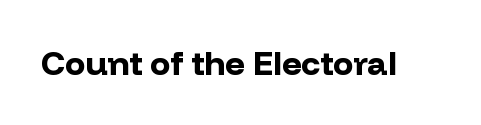
{"serif": "no", "italic": "no", "bold": "yes", "weight": "bold", "width": "normal", "stroke_contrast": "low", "x_height": "medium", "monospaced": "no", "underline": "no", "letter_spacing": "normal", "letter_spacing_em": 0.0, "glyph_px": 34}
